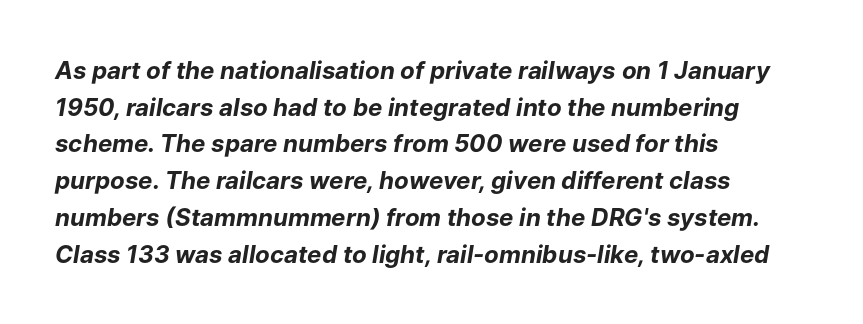
Rows of type keep a routine distance in the vertical direction. Posture: slanted. Emphasis by weight is at full strength: bold. The face used here is rendered with its standard letterfit. Line beginnings align vertically; line endings do not. Unmarked baselines from the first word to the last.
